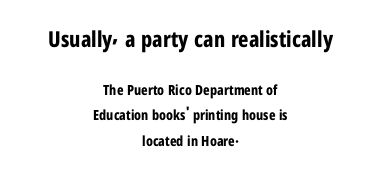
Q: Is the text bold? A: Yes.
Q: Is the text italic (slanted)? A: No, it is upright.
Q: Is the text underlined? A: No.
Q: How is the paragraph aligned? A: Centered.
Q: Is the spacing between letters normal or unusually wide? A: Normal.
Q: Which block of text is set in a larger size, the first (top) or the second (bottom)? A: The first (top) one.
